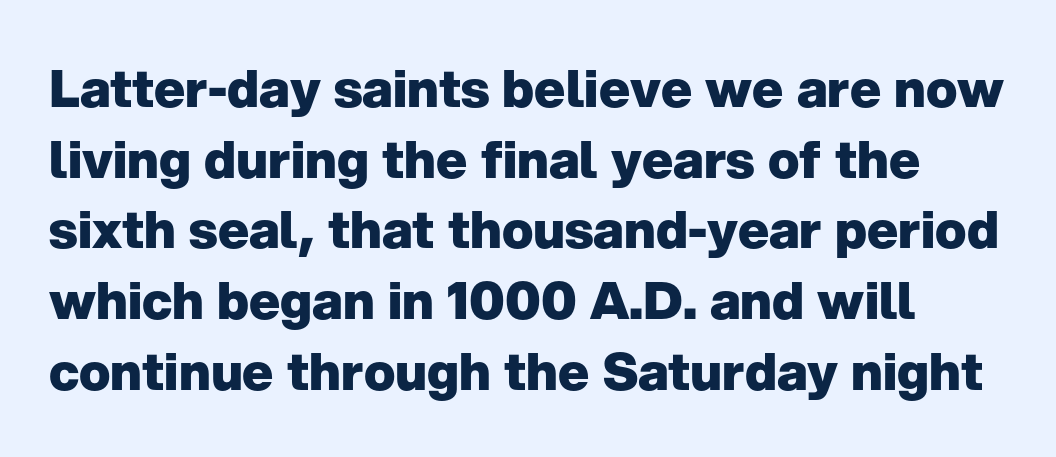
The image shows 52 px heavy sans-serif type, upright; set normal line spacing (1.36x), normal letter spacing, not underlined; low stroke contrast and a medium x-height.
